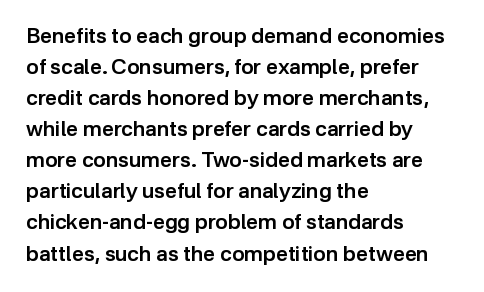
{"italic": "no", "bold": "semi", "underline": "no", "align": "left", "line_spacing": "normal", "line_spacing_ratio": 1.48, "letter_spacing": "normal", "letter_spacing_em": 0.0, "glyph_px": 21}
